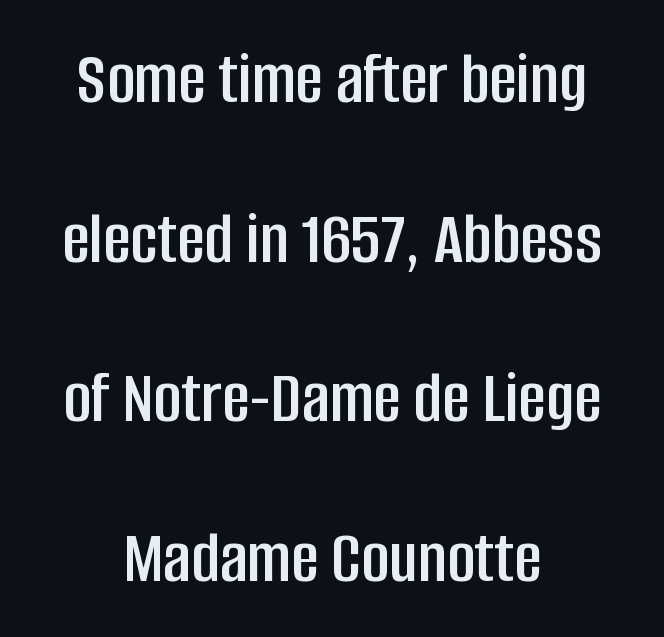
The image shows 76 px condensed sans-serif type, upright; set centered, loose line spacing (2.1x), normal letter spacing, not underlined; low stroke contrast and a large x-height.
